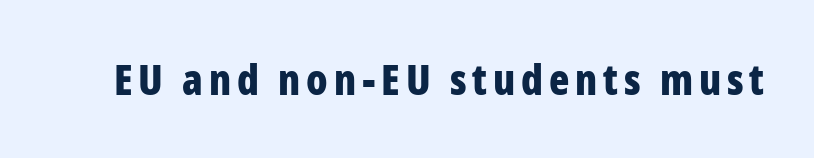
The image shows 42 px bold, condensed sans-serif type, upright; set not underlined; low stroke contrast and a medium x-height.
